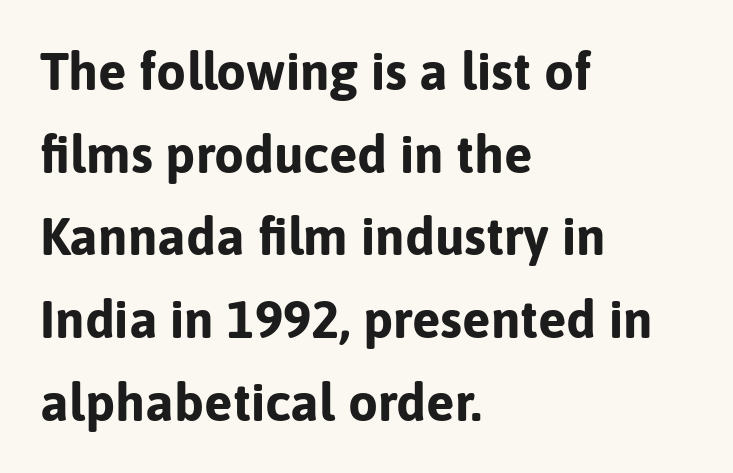
Q: Is the text bold? A: Yes.
Q: Is the text italic (slanted)? A: No, it is upright.
Q: Is the typeface a serif or a sans-serif typeface? A: Sans-serif.
Q: Is the text underlined? A: No.
Q: How is the paragraph aligned? A: Left-aligned.
Q: Is the spacing between letters normal or unusually wide? A: Normal.
Q: Is the spacing between lines tight, normal or loose? A: Normal.
Q: Width (condensed, normal, or wide)? A: Normal.
Q: Stroke contrast? A: Low.
Q: x-height? A: Medium.
Q: Monospaced? A: No.
